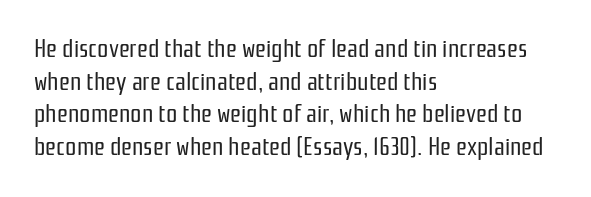
The image shows 25 px text type, upright; set left-aligned, normal line spacing (1.31x), normal letter spacing, not underlined.
